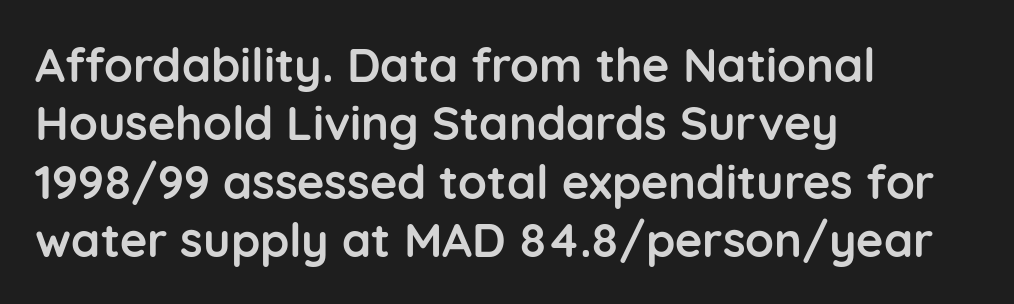
Q: Is the text bold? A: Yes.
Q: Is the text italic (slanted)? A: No, it is upright.
Q: Is the typeface a serif or a sans-serif typeface? A: Sans-serif.
Q: Is the text underlined? A: No.
Q: How is the paragraph aligned? A: Left-aligned.
Q: Is the spacing between letters normal or unusually wide? A: Normal.
Q: Width (condensed, normal, or wide)? A: Normal.
Q: Stroke contrast? A: Low.
Q: x-height? A: Medium.
Q: Monospaced? A: No.
